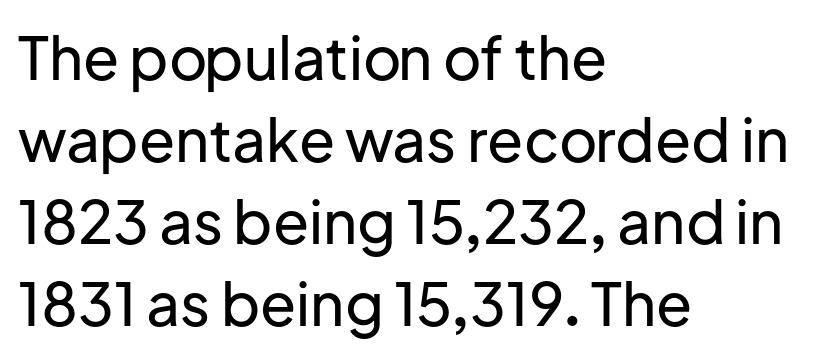
The image shows 59 px sans-serif type, upright; set left-aligned, normal line spacing (1.39x), normal letter spacing, not underlined; low stroke contrast and a medium x-height.
